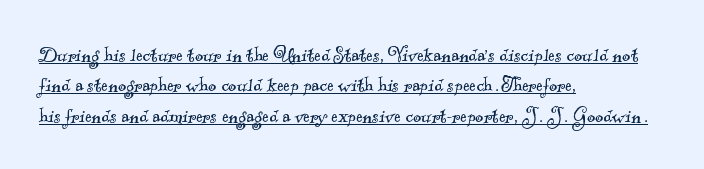
The image shows 24 px text type; set left-aligned, normal line spacing (1.27x), normal letter spacing, underlined.
